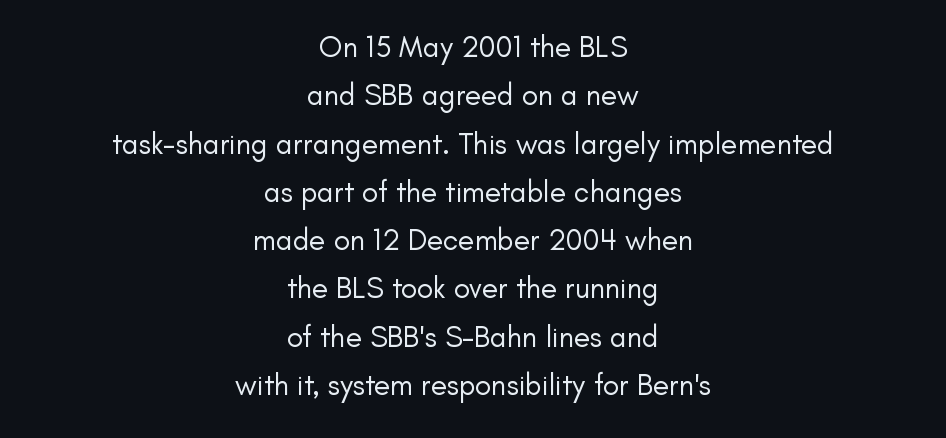
Leading: standard. Weight: not bold — regular or lighter. The typography opts for an upright posture over an oblique one. The typeface chosen for these lines omits serifs. The string is rendered with underlining switched off. There is no visible air inserted between adjacent glyphs.
